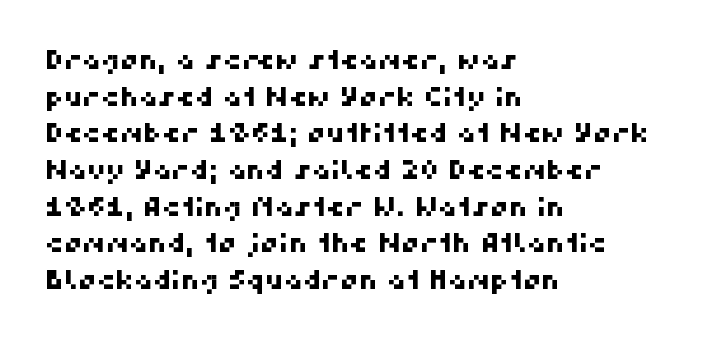
Tracking here is standard; glyphs follow each other at the usual distance. Line spacing here is normal. A bare baseline throughout the passage. Compared with a centered layout, this one pins lines to the left instead.
